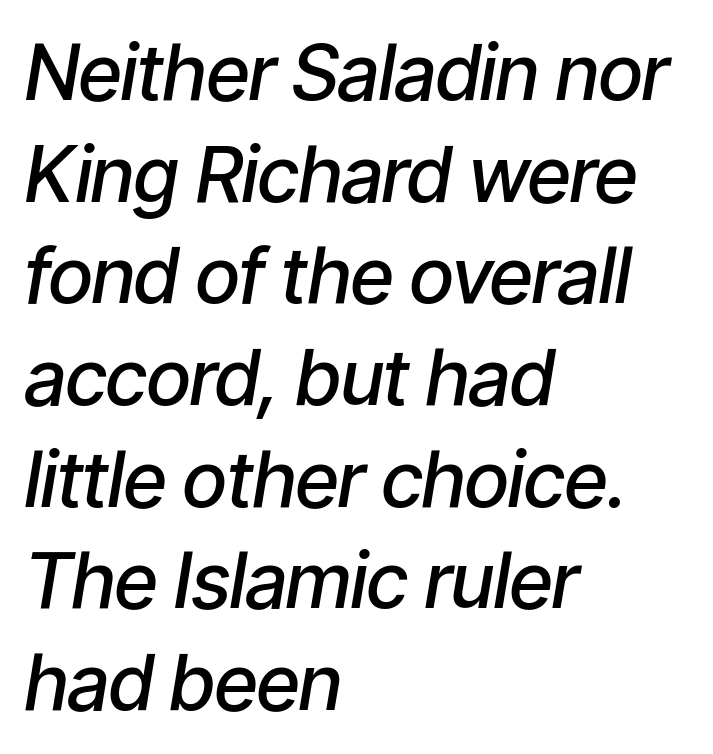
The image shows 77 px semibold, condensed type, italic (leaning right); set left-aligned, normal line spacing (1.32x), normal letter spacing, not underlined; low stroke contrast and a medium x-height.
